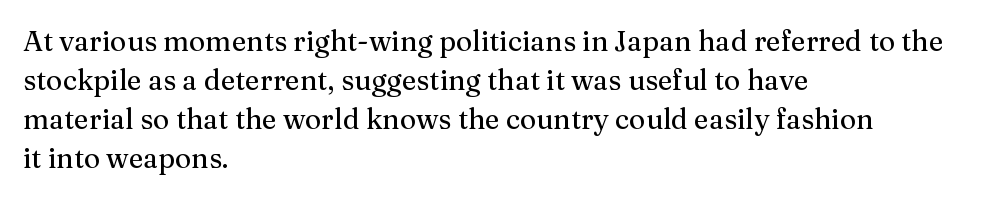
Q: Is the text italic (slanted)? A: No, it is upright.
Q: Is the typeface a serif or a sans-serif typeface? A: Serif.
Q: Is the text underlined? A: No.
Q: How is the paragraph aligned? A: Left-aligned.
Q: Is the spacing between letters normal or unusually wide? A: Normal.
Q: Is the spacing between lines tight, normal or loose? A: Normal.
Q: Width (condensed, normal, or wide)? A: Normal.
Q: Stroke contrast? A: Medium.
Q: x-height? A: Medium.
Q: Monospaced? A: No.
